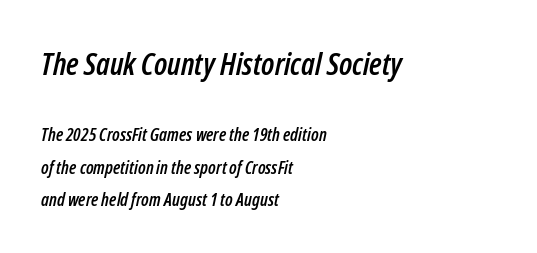
The image shows 31 px condensed type, italic (leaning right); set left-aligned, line spacing 1.79x, normal letter spacing, not underlined; the first (top) block is 1.72x larger; low stroke contrast and a medium x-height.
